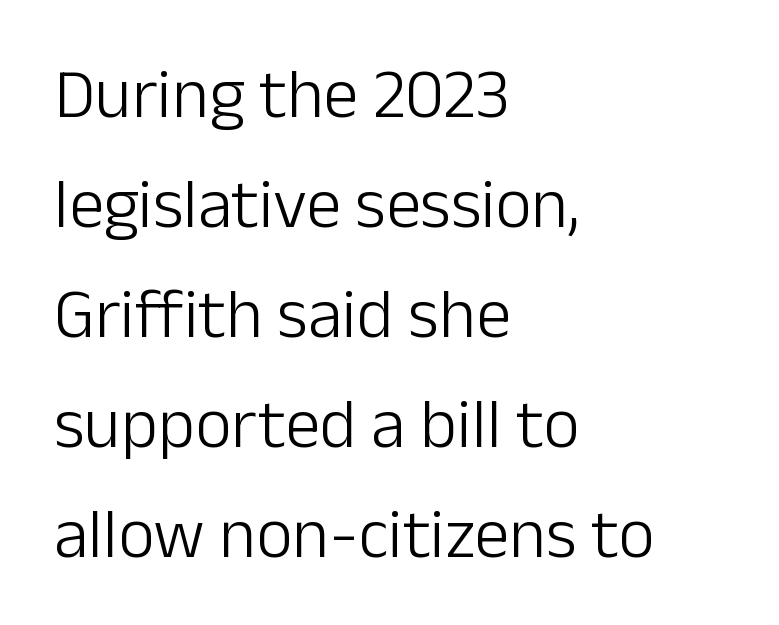
Q: Is the text bold? A: No.
Q: Is the text italic (slanted)? A: No, it is upright.
Q: Is the typeface a serif or a sans-serif typeface? A: Sans-serif.
Q: Is the text underlined? A: No.
Q: How is the paragraph aligned? A: Left-aligned.
Q: Is the spacing between letters normal or unusually wide? A: Normal.
Q: Is the spacing between lines tight, normal or loose? A: Normal.
Q: Width (condensed, normal, or wide)? A: Normal.
Q: Stroke contrast? A: Low.
Q: x-height? A: Medium.
Q: Monospaced? A: No.
